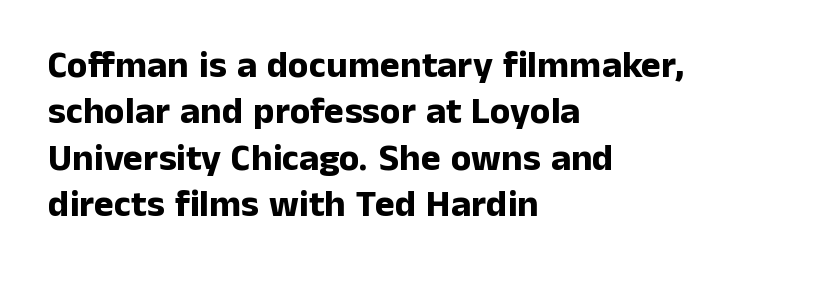
Q: Is the text bold? A: Yes.
Q: Is the text italic (slanted)? A: No, it is upright.
Q: Is the typeface a serif or a sans-serif typeface? A: Sans-serif.
Q: Is the text underlined? A: No.
Q: How is the paragraph aligned? A: Left-aligned.
Q: Is the spacing between letters normal or unusually wide? A: Normal.
Q: Width (condensed, normal, or wide)? A: Normal.
Q: Stroke contrast? A: Low.
Q: x-height? A: Medium.
Q: Monospaced? A: No.
